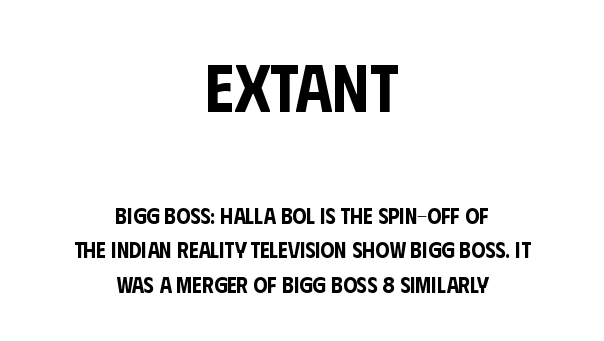
Varying glyph widths throughout — classic text-font behaviour. Every character sits straight up, as roman type does. The paragraph has two soft edges and a firm central axis. Lines of text with bare space underneath. Line spacing here is normal.
